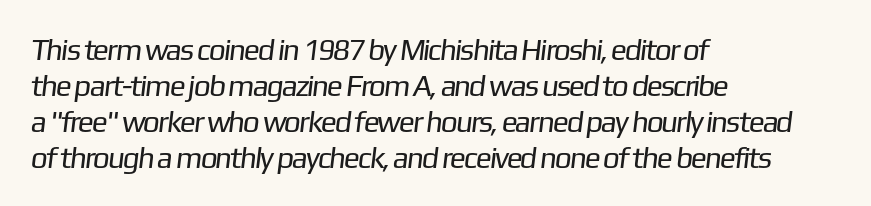
The compositor pushed each line to the left boundary. Compared with a typical body face, this is equally light or lighter still. Quick note: underline off. Character widths vary here, with narrow letters taking less room than wide ones.
